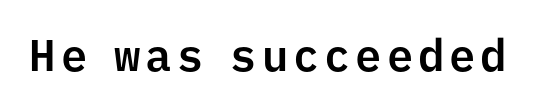
{"serif": "no", "italic": "no", "width": "normal", "stroke_contrast": "low", "x_height": "medium", "monospaced": "yes", "underline": "no", "glyph_px": 44}
